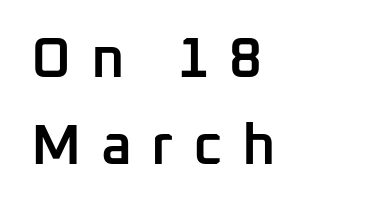
Q: Is the text bold? A: Semi-bold.
Q: Is the text italic (slanted)? A: No, it is upright.
Q: Is the typeface a serif or a sans-serif typeface? A: Sans-serif.
Q: Is the text underlined? A: No.
Q: How is the paragraph aligned? A: Left-aligned.
Q: Is the spacing between letters normal or unusually wide? A: Unusually wide.
Q: Is the spacing between lines tight, normal or loose? A: Normal.
Q: Width (condensed, normal, or wide)? A: Normal.
Q: Stroke contrast? A: Low.
Q: x-height? A: Medium.
Q: Monospaced? A: No.
